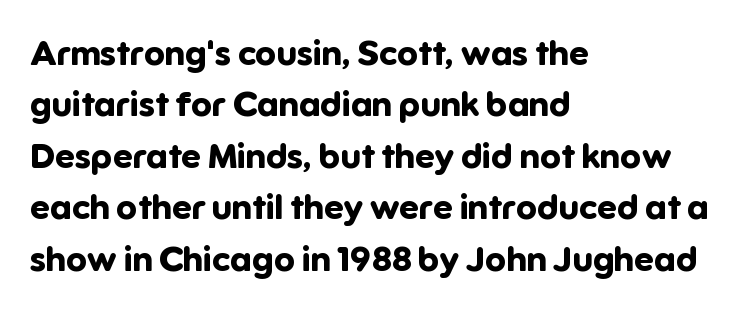
{"serif": "no", "italic": "no", "bold": "yes", "weight": "bold", "width": "normal", "stroke_contrast": "low", "x_height": "medium", "monospaced": "no", "underline": "no", "align": "left", "line_spacing": "normal", "line_spacing_ratio": 1.47, "letter_spacing": "normal", "letter_spacing_em": 0.0, "glyph_px": 35}
